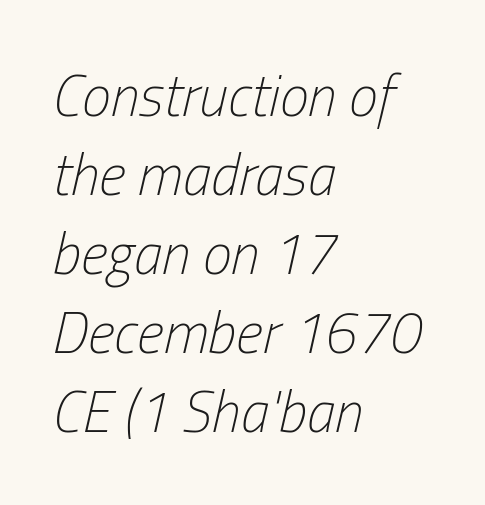
{"italic": "yes", "lean": "right", "slant_degrees": 13, "bold": "no", "weight": "light", "width": "condensed", "stroke_contrast": "low", "x_height": "medium", "monospaced": "no", "underline": "no", "align": "left", "line_spacing": "normal", "line_spacing_ratio": 1.36, "letter_spacing": "normal", "letter_spacing_em": 0.0, "glyph_px": 58}
